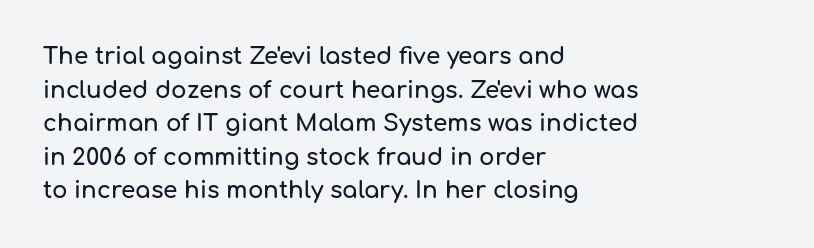
Notice how the passage keeps a crisp vertical edge on the left only. Ascenders rise straight up at ninety degrees. The passage shown is not underscored anywhere. Tracking value appears to be zero — textbook default spacing.
